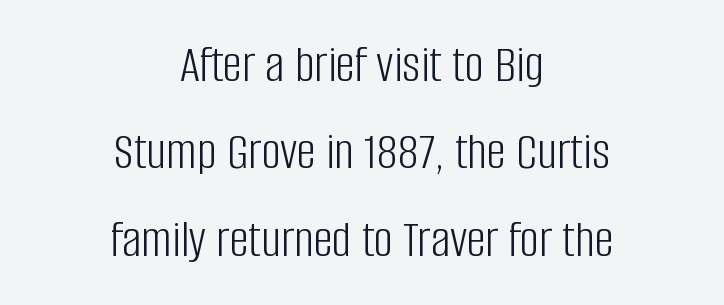
Q: Is the text bold? A: No.
Q: Is the text italic (slanted)? A: No, it is upright.
Q: Is the typeface a serif or a sans-serif typeface? A: Sans-serif.
Q: Is the text underlined? A: No.
Q: How is the paragraph aligned? A: Centered.
Q: Is the spacing between letters normal or unusually wide? A: Normal.
Q: Is the spacing between lines tight, normal or loose? A: Normal.
Q: Width (condensed, normal, or wide)? A: Condensed.
Q: Stroke contrast? A: Low.
Q: x-height? A: Large.
Q: Monospaced? A: No.
